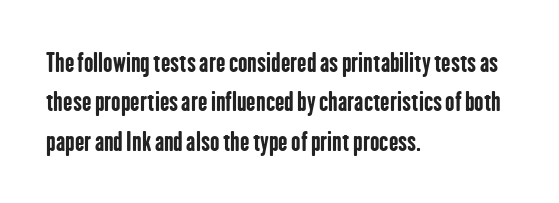
Q: Is the text bold? A: Yes.
Q: Is the text italic (slanted)? A: No, it is upright.
Q: Is the text underlined? A: No.
Q: How is the paragraph aligned? A: Left-aligned.
Q: Is the spacing between letters normal or unusually wide? A: Normal.
Q: Is the spacing between lines tight, normal or loose? A: Normal.
